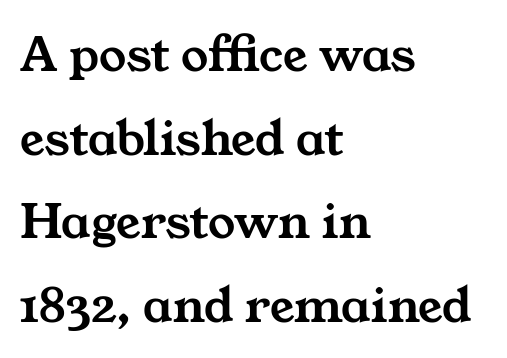
The image shows 54 px wide serif type; set left-aligned, normal line spacing (1.55x), normal letter spacing, not underlined; medium stroke contrast and a medium x-height.
